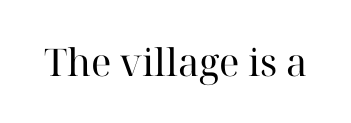
The image shows 38 px regular-weight serif type, upright; set normal letter spacing, not underlined; high stroke contrast and a medium x-height.
